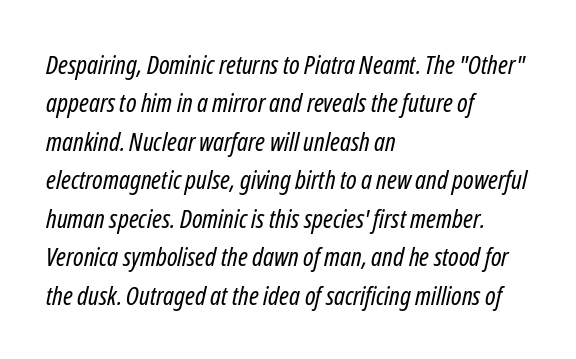
{"italic": "yes", "lean": "right", "slant_degrees": 12, "bold": "no", "underline": "no", "align": "left", "line_spacing": "normal", "line_spacing_ratio": 1.48, "letter_spacing": "normal", "letter_spacing_em": 0.0, "glyph_px": 26}
